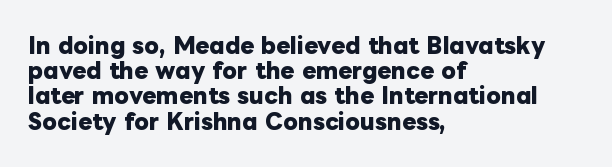
Each line starts at the same left margin while the right side varies. Upright lettering throughout. What stands out about the letter spacing? Nothing — it is the standard amount. Check the space under the baseline: it is left empty. The typesetting leans heavy: a genuine bold.
